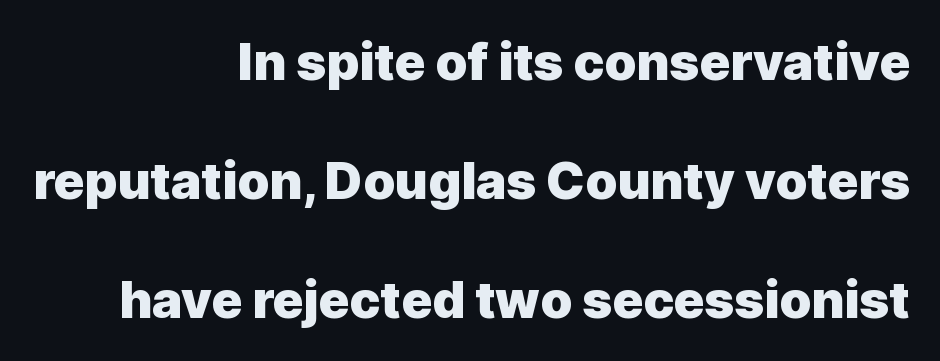
The image shows 51 px heavy sans-serif type, upright; set right-aligned, loose line spacing (2.33x), normal letter spacing, not underlined; a medium x-height.
